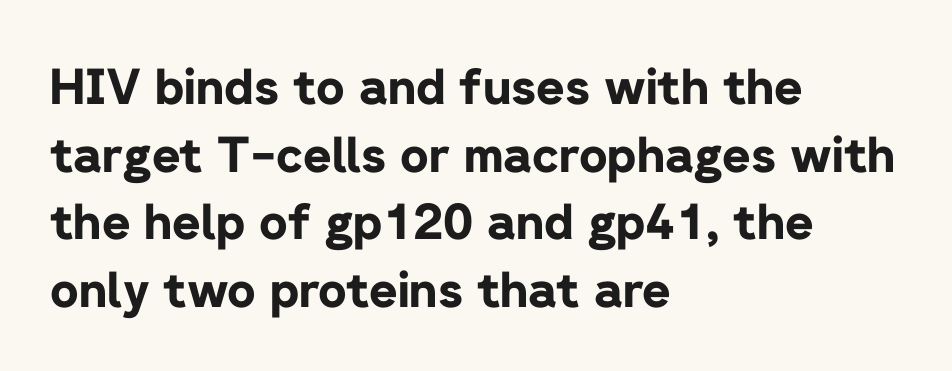
The image shows 49 px bold sans-serif type, upright; set left-aligned, normal line spacing (1.38x), normal letter spacing, not underlined; low stroke contrast and a medium x-height.
